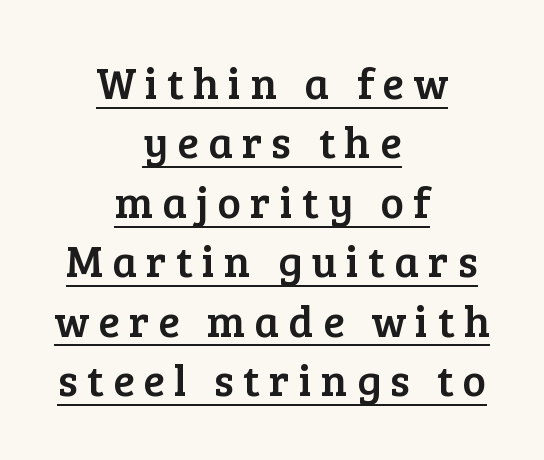
The image shows 44 px serif type, upright; set centered, normal line spacing (1.35x), unusually wide letter spacing (+0.21 em), underlined; low stroke contrast and a medium x-height.
